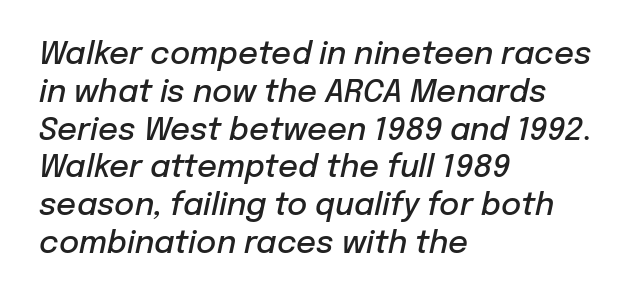
Would a proofreader flag this as italicized? Yes. Letter spacing: default. If you drew a ruler down the left edge, every line would touch it. Varying glyph widths throughout — classic text-font behaviour. Glance below the letters and you will spot only blank space.
